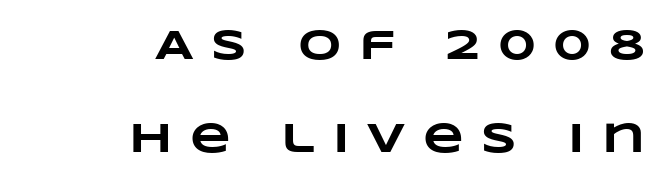
Q: Is the text bold? A: Yes.
Q: Is the text underlined? A: No.
Q: How is the paragraph aligned? A: Right-aligned.
Q: Is the spacing between letters normal or unusually wide? A: Unusually wide.
Q: Is the spacing between lines tight, normal or loose? A: Loose.
Q: Width (condensed, normal, or wide)? A: Wide.
Q: Stroke contrast? A: Low.
Q: x-height? A: Large.
Q: Monospaced? A: No.
